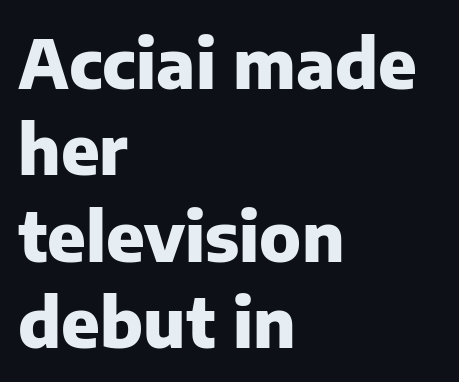
{"serif": "no", "italic": "no", "bold": "yes", "weight": "heavy", "width": "normal", "stroke_contrast": "low", "x_height": "medium", "monospaced": "no", "underline": "no", "align": "left", "line_spacing": "normal", "line_spacing_ratio": 1.27, "letter_spacing": "normal", "letter_spacing_em": 0.0, "glyph_px": 68}
